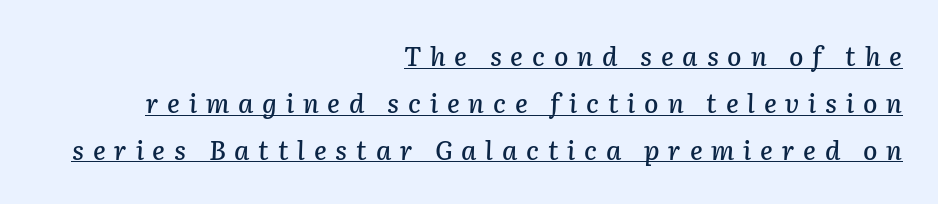
This is underlined copy, the kind a proofreader might mark for attention. The letterforms stand isolated, each surrounded by extra space. Characters are canted at an angle relative to the baseline's perpendicular. Line ends are locked; line starts wander.
